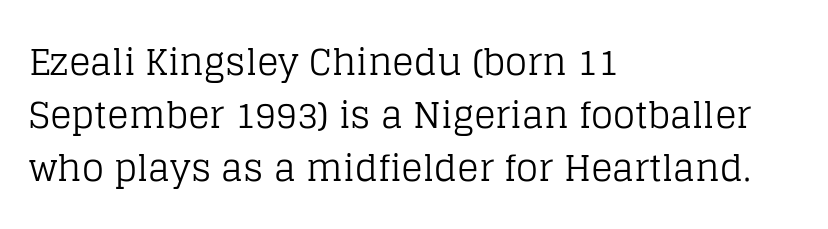
{"serif": "yes", "italic": "no", "bold": "no", "weight": "regular", "width": "normal", "stroke_contrast": "low", "x_height": "large", "monospaced": "no", "underline": "no", "align": "left", "line_spacing": "normal", "line_spacing_ratio": 1.47, "letter_spacing": "normal", "letter_spacing_em": 0.0, "glyph_px": 36}
